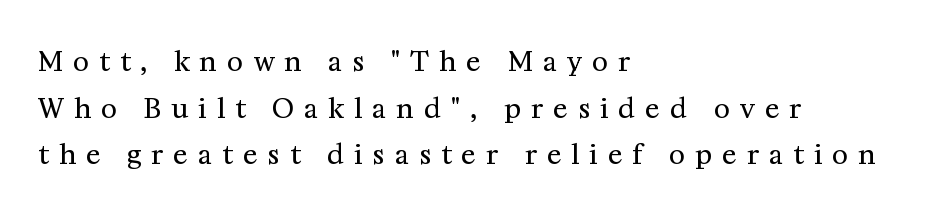
Q: Is the text bold? A: No.
Q: Is the text italic (slanted)? A: No, it is upright.
Q: Is the text underlined? A: No.
Q: How is the paragraph aligned? A: Left-aligned.
Q: Is the spacing between letters normal or unusually wide? A: Unusually wide.
